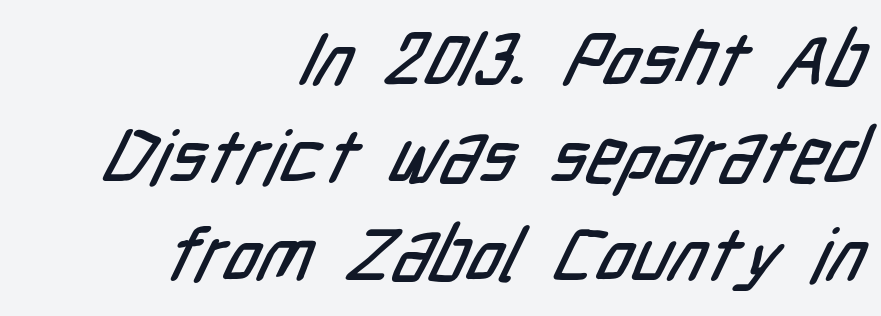
{"serif": "no", "width": "condensed", "stroke_contrast": "low", "x_height": "medium", "monospaced": "no", "underline": "no", "align": "right", "line_spacing": "normal", "line_spacing_ratio": 1.3, "letter_spacing": "normal", "letter_spacing_em": 0.0, "glyph_px": 75}
